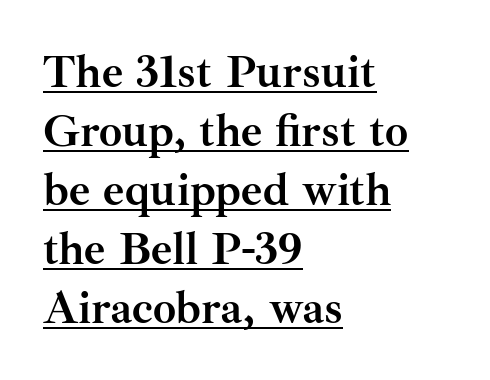
Q: Is the text bold? A: Yes.
Q: Is the text italic (slanted)? A: No, it is upright.
Q: Is the typeface a serif or a sans-serif typeface? A: Serif.
Q: Is the text underlined? A: Yes.
Q: How is the paragraph aligned? A: Left-aligned.
Q: Is the spacing between letters normal or unusually wide? A: Normal.
Q: Is the spacing between lines tight, normal or loose? A: Normal.
Q: Width (condensed, normal, or wide)? A: Normal.
Q: Stroke contrast? A: Medium.
Q: x-height? A: Small.
Q: Monospaced? A: No.
